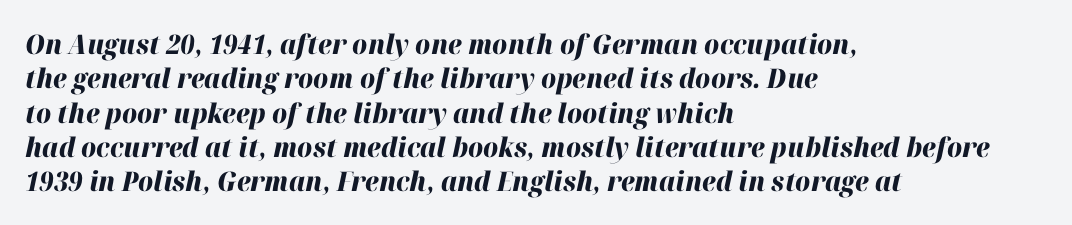
Q: Is the text bold? A: Yes.
Q: Is the text italic (slanted)? A: Yes, it leans right by about 12 degrees.
Q: Is the text underlined? A: No.
Q: How is the paragraph aligned? A: Left-aligned.
Q: Is the spacing between letters normal or unusually wide? A: Normal.
Q: Is the spacing between lines tight, normal or loose? A: Normal.
